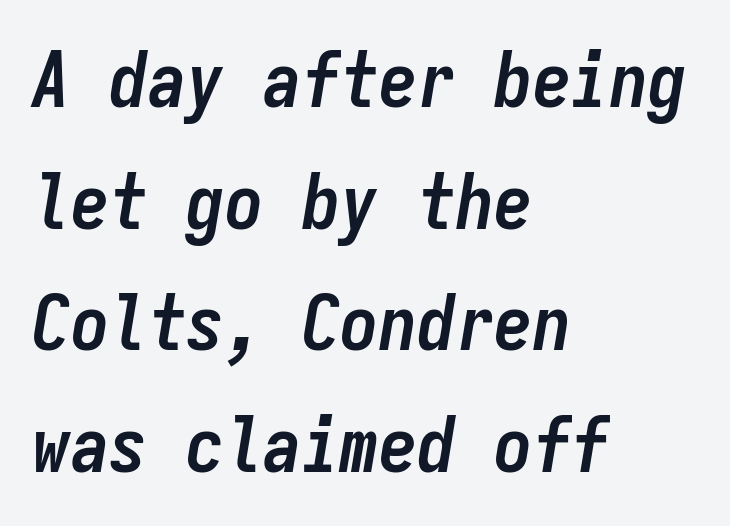
Q: Is the text bold? A: Yes.
Q: Is the text italic (slanted)? A: Yes, it leans right by about 9 degrees.
Q: Is the text underlined? A: No.
Q: How is the paragraph aligned? A: Left-aligned.
Q: Is the spacing between letters normal or unusually wide? A: Normal.
Q: Is the spacing between lines tight, normal or loose? A: Normal.
Q: Width (condensed, normal, or wide)? A: Condensed.
Q: Stroke contrast? A: Low.
Q: x-height? A: Medium.
Q: Monospaced? A: Yes.
